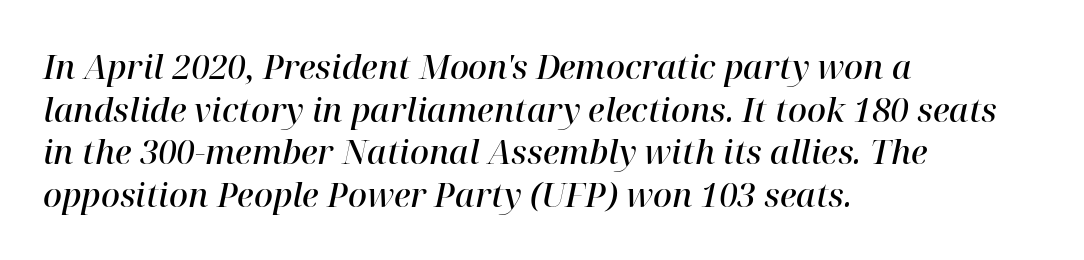
The image shows 33 px semibold serif type, italic (leaning right); set left-aligned, normal line spacing (1.29x), normal letter spacing, not underlined; high stroke contrast and a medium x-height.
